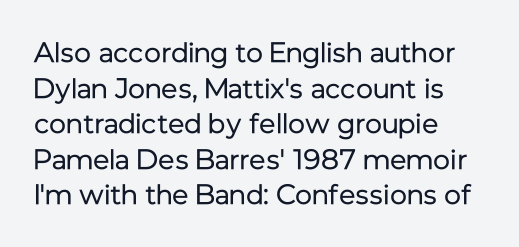
Q: Is the text bold? A: No.
Q: Is the text italic (slanted)? A: No, it is upright.
Q: Is the typeface a serif or a sans-serif typeface? A: Sans-serif.
Q: Is the text underlined? A: No.
Q: How is the paragraph aligned? A: Left-aligned.
Q: Is the spacing between letters normal or unusually wide? A: Normal.
Q: Is the spacing between lines tight, normal or loose? A: Normal.
Q: Width (condensed, normal, or wide)? A: Normal.
Q: Stroke contrast? A: Low.
Q: x-height? A: Medium.
Q: Monospaced? A: No.
